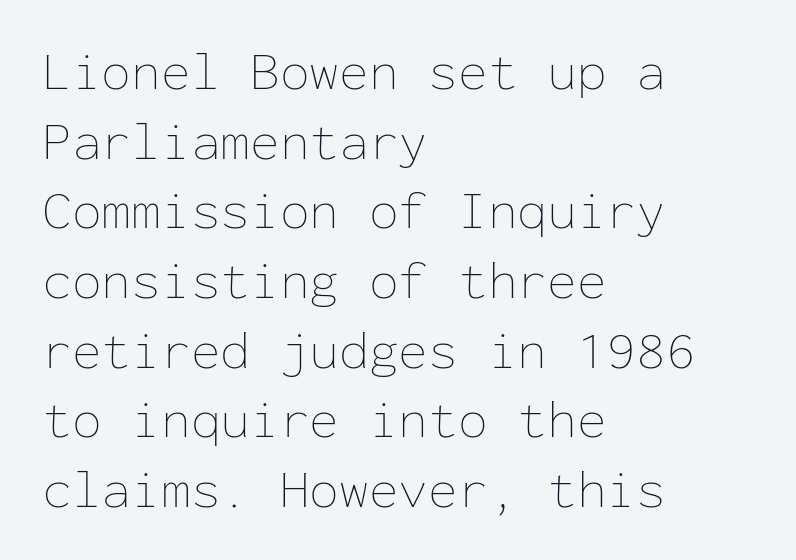
The image shows 54 px thin type, upright, monospaced; set left-aligned, normal line spacing (1.29x), normal letter spacing, not underlined; low stroke contrast and a medium x-height.
